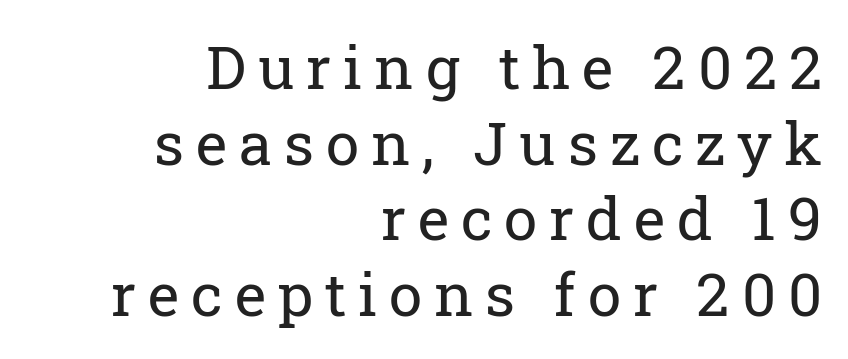
{"serif": "yes", "italic": "no", "bold": "no", "weight": "regular", "width": "normal", "stroke_contrast": "low", "x_height": "medium", "monospaced": "no", "underline": "no", "align": "right", "line_spacing": "normal", "line_spacing_ratio": 1.26, "letter_spacing": "wide", "letter_spacing_em": 0.2, "glyph_px": 60}
